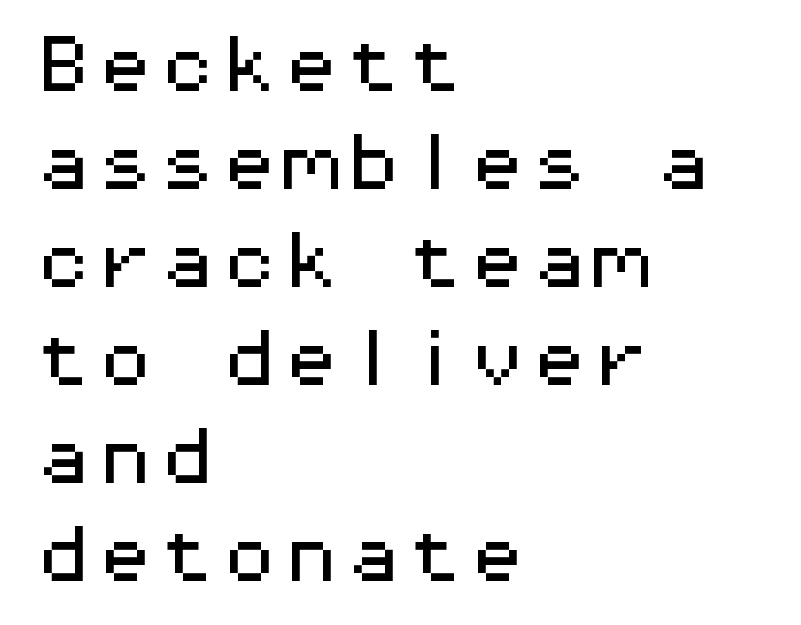
{"serif": "no", "italic": "no", "width": "wide", "stroke_contrast": "medium", "x_height": "medium", "monospaced": "yes", "underline": "no", "align": "left", "line_spacing": "normal", "line_spacing_ratio": 1.58, "letter_spacing": "normal", "letter_spacing_em": 0.0, "glyph_px": 62}
